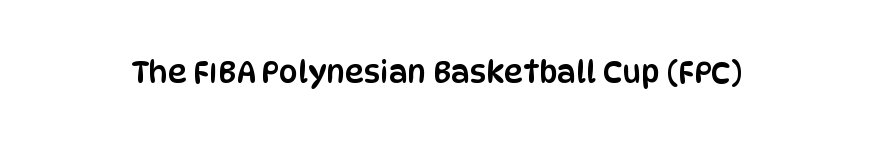
{"serif": "no", "italic": "no", "width": "condensed", "stroke_contrast": "low", "x_height": "large", "monospaced": "no", "underline": "no", "letter_spacing": "normal", "letter_spacing_em": 0.0, "glyph_px": 30}
